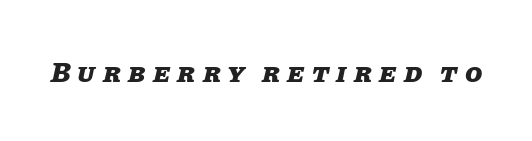
{"italic": "yes", "lean": "right", "slant_degrees": 11, "bold": "yes", "weight": "heavy", "width": "normal", "stroke_contrast": "low", "x_height": "large", "monospaced": "no", "underline": "no", "letter_spacing": "wide", "letter_spacing_em": 0.26, "glyph_px": 28}
